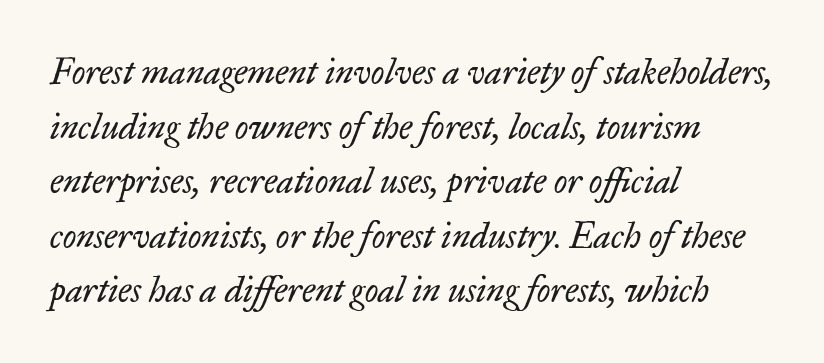
The image shows 35 px regular-weight serif type, italic (leaning right); set left-aligned, normal line spacing (1.56x), normal letter spacing, not underlined; low stroke contrast and a small x-height.
